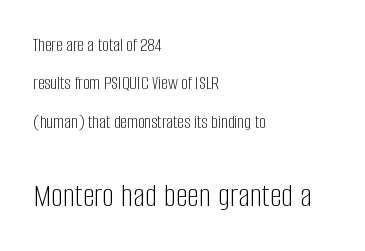
Q: Is the text bold? A: No.
Q: Is the text italic (slanted)? A: No, it is upright.
Q: Is the typeface a serif or a sans-serif typeface? A: Sans-serif.
Q: Is the text underlined? A: No.
Q: How is the paragraph aligned? A: Left-aligned.
Q: Is the spacing between letters normal or unusually wide? A: Normal.
Q: Is the spacing between lines tight, normal or loose? A: Loose.
Q: Which block of text is set in a larger size, the first (top) or the second (bottom)? A: The second (bottom) one.
Q: Width (condensed, normal, or wide)? A: Condensed.
Q: Stroke contrast? A: Low.
Q: x-height? A: Large.
Q: Monospaced? A: No.
